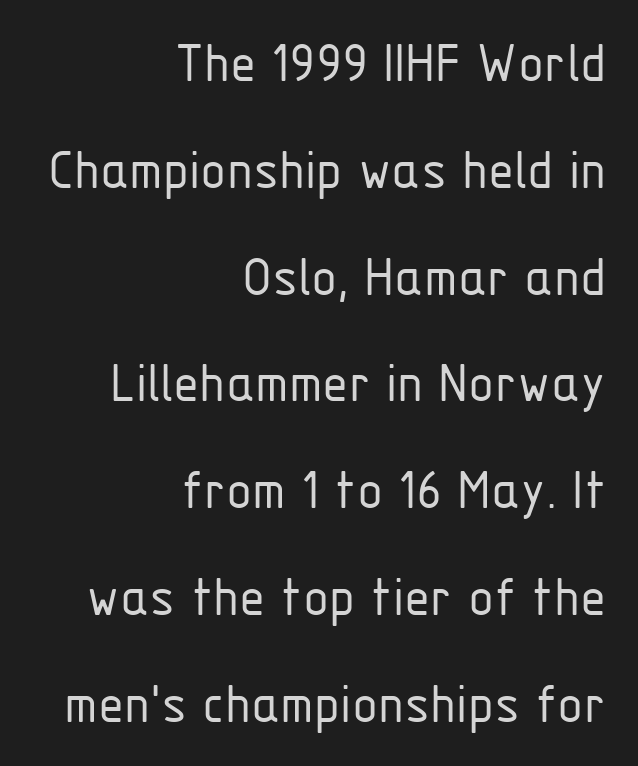
Observe the absence of serifs on each vertical stroke in this sample. One-word summary of the alignment: right. Check under the words: just untouched page. The horizontal fit of the characters is conventional and even. Do the letters lean? They stand straight. Unbolded letterforms with no extra heft.
